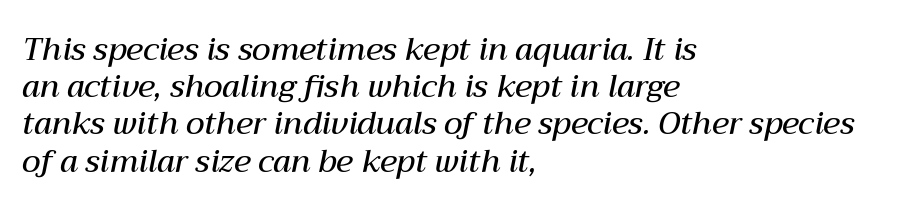
{"italic": "yes", "lean": "right", "slant_degrees": 12, "bold": "semi", "weight": "semibold", "width": "normal", "stroke_contrast": "medium", "x_height": "medium", "monospaced": "no", "underline": "no", "align": "left", "line_spacing_ratio": 1.2, "letter_spacing": "normal", "letter_spacing_em": 0.0, "glyph_px": 31}
